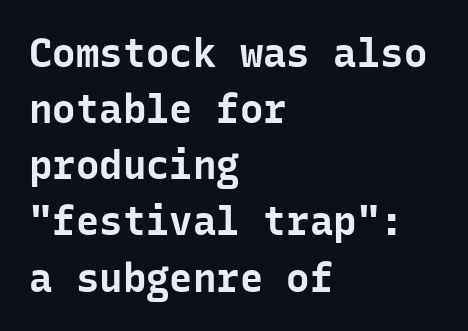
Monospaced: the letters line up in strict vertical columns. Nothing unusual about the tracking: characters are spaced as the font intends. Examine the stroke ends and you'll find no serifs. How heavy is the stroke? Heavy — this is a bold. Upright lettering throughout. The string is rendered with underlining switched off.
